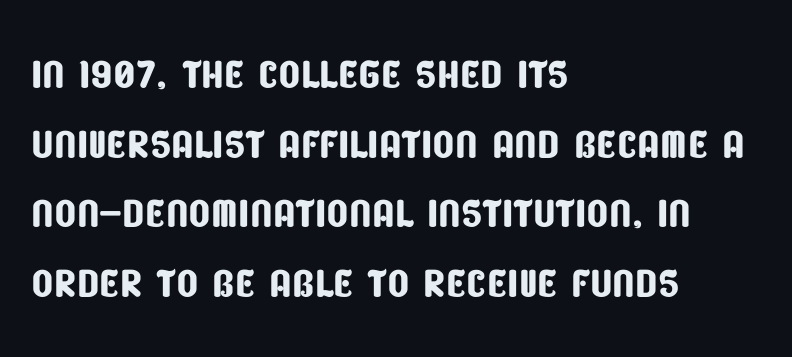
The image shows 57 px condensed sans-serif type; set left-aligned, line spacing 1.22x, normal letter spacing, not underlined; low stroke contrast and a large x-height.
